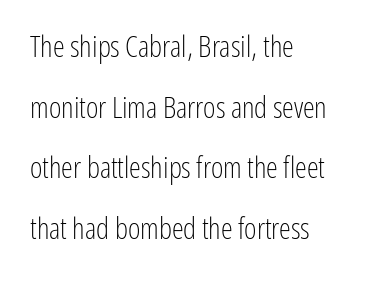
The image shows 30 px light, condensed sans-serif type, upright; set left-aligned, loose line spacing (2.02x), normal letter spacing, not underlined; low stroke contrast and a medium x-height.
